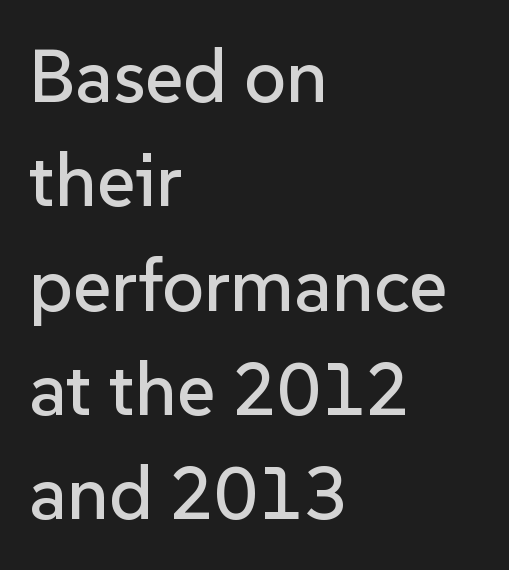
{"serif": "no", "italic": "no", "width": "normal", "stroke_contrast": "low", "x_height": "medium", "monospaced": "no", "underline": "no", "align": "left", "line_spacing": "normal", "line_spacing_ratio": 1.41, "letter_spacing": "normal", "letter_spacing_em": 0.0, "glyph_px": 74}
